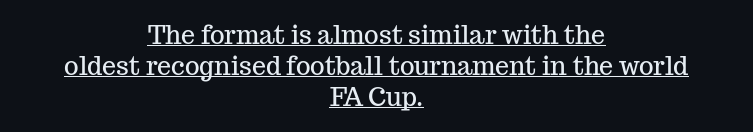
{"italic": "no", "underline": "yes", "align": "center", "line_spacing_ratio": 1.24, "letter_spacing": "normal", "letter_spacing_em": 0.0, "glyph_px": 25}
